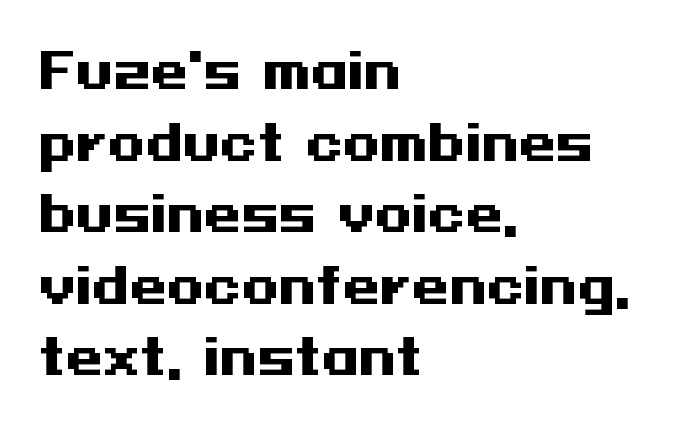
{"serif": "no", "italic": "no", "bold": "yes", "weight": "heavy", "width": "wide", "stroke_contrast": "medium", "x_height": "medium", "underline": "no", "align": "left", "line_spacing": "normal", "line_spacing_ratio": 1.49, "letter_spacing": "normal", "letter_spacing_em": 0.0, "glyph_px": 48}
